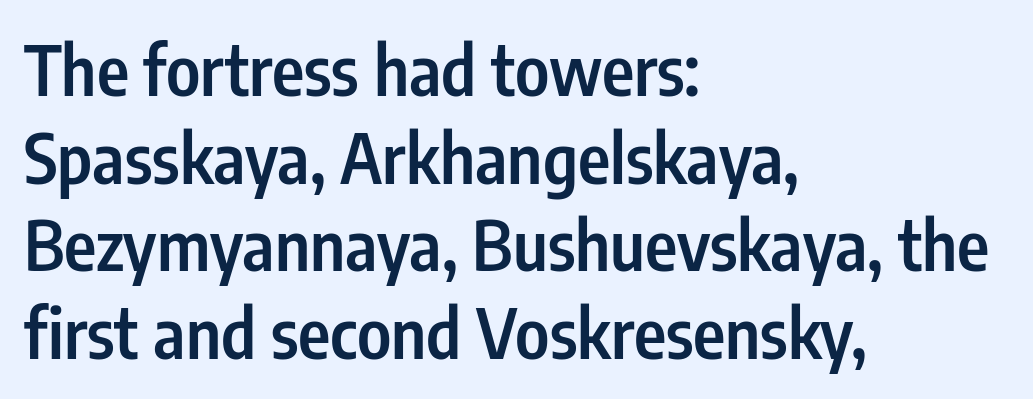
Q: Is the text bold? A: Semi-bold.
Q: Is the text italic (slanted)? A: No, it is upright.
Q: Is the typeface a serif or a sans-serif typeface? A: Sans-serif.
Q: Is the text underlined? A: No.
Q: How is the paragraph aligned? A: Left-aligned.
Q: Is the spacing between letters normal or unusually wide? A: Normal.
Q: Is the spacing between lines tight, normal or loose? A: Normal.
Q: Width (condensed, normal, or wide)? A: Condensed.
Q: Stroke contrast? A: Low.
Q: x-height? A: Medium.
Q: Monospaced? A: No.
